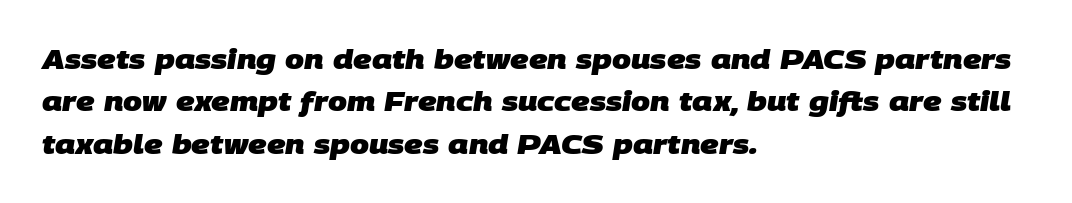
Q: Is the text bold? A: Yes.
Q: Is the text underlined? A: No.
Q: How is the paragraph aligned? A: Left-aligned.
Q: Is the spacing between letters normal or unusually wide? A: Normal.
Q: Is the spacing between lines tight, normal or loose? A: Normal.
